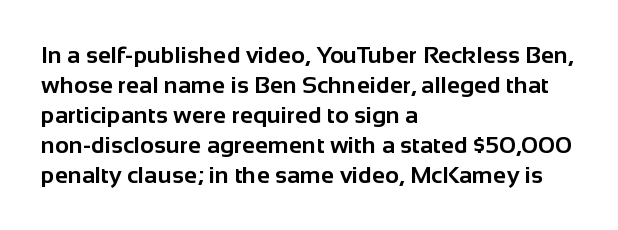
Q: Is the text bold? A: Yes.
Q: Is the text italic (slanted)? A: No, it is upright.
Q: Is the text underlined? A: No.
Q: How is the paragraph aligned? A: Left-aligned.
Q: Is the spacing between letters normal or unusually wide? A: Normal.
Q: Is the spacing between lines tight, normal or loose? A: Normal.
